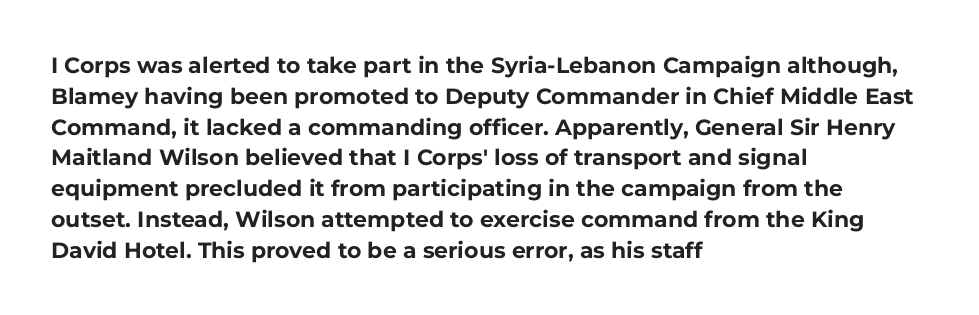
No italicization has been applied; the sample stays upright. The line-height multiplier appears to be the usual default. The face used here has the dense, thick strokes of a bold. Clear beneath every line of the passage. Each word holds together tightly as a unit, with standard inter-letter gaps. The typesetter chose a ragged-right arrangement here.
